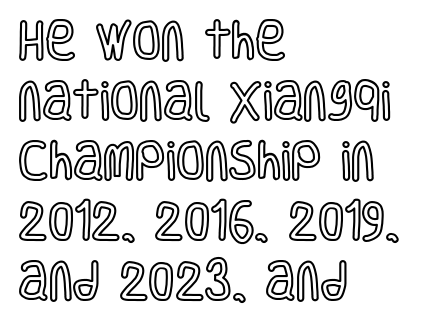
Q: Is the text italic (slanted)? A: No, it is upright.
Q: Is the text underlined? A: No.
Q: How is the paragraph aligned? A: Left-aligned.
Q: Is the spacing between letters normal or unusually wide? A: Normal.
Q: Is the spacing between lines tight, normal or loose? A: Normal.
Q: Width (condensed, normal, or wide)? A: Condensed.
Q: x-height? A: Large.
Q: Monospaced? A: No.
